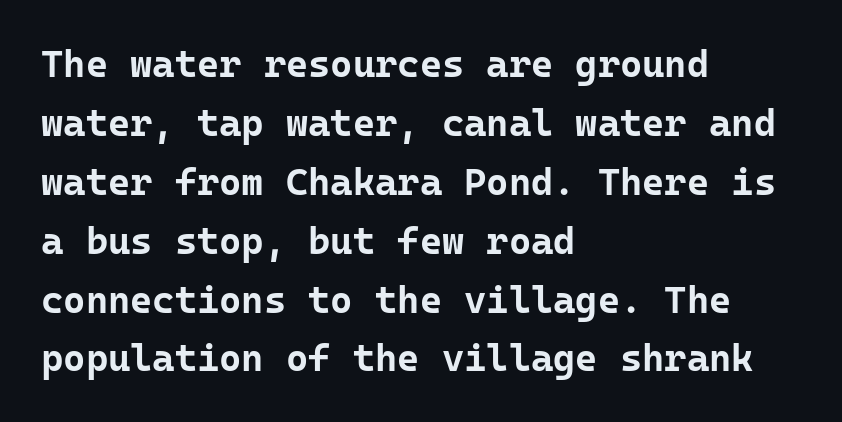
Q: Is the text bold? A: Yes.
Q: Is the text italic (slanted)? A: No, it is upright.
Q: Is the typeface a serif or a sans-serif typeface? A: Sans-serif.
Q: Is the text underlined? A: No.
Q: How is the paragraph aligned? A: Left-aligned.
Q: Is the spacing between letters normal or unusually wide? A: Normal.
Q: Is the spacing between lines tight, normal or loose? A: Normal.
Q: Width (condensed, normal, or wide)? A: Normal.
Q: Stroke contrast? A: Low.
Q: x-height? A: Medium.
Q: Monospaced? A: Yes.
